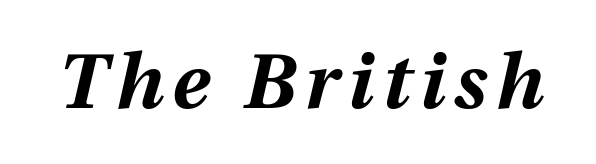
The image shows 78 px bold type, italic (leaning right); set not underlined; medium stroke contrast and a medium x-height.
